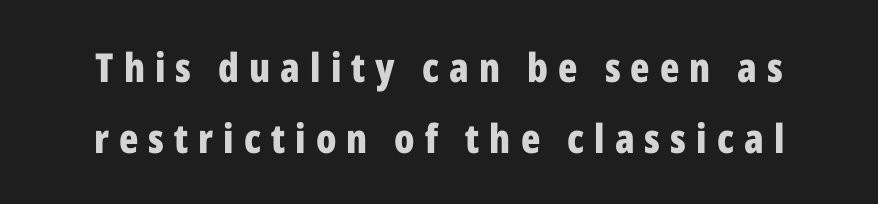
{"serif": "no", "italic": "no", "bold": "yes", "weight": "bold", "width": "condensed", "stroke_contrast": "low", "x_height": "medium", "monospaced": "no", "underline": "no", "line_spacing_ratio": 1.77, "letter_spacing": "wide", "letter_spacing_em": 0.25, "glyph_px": 40}
